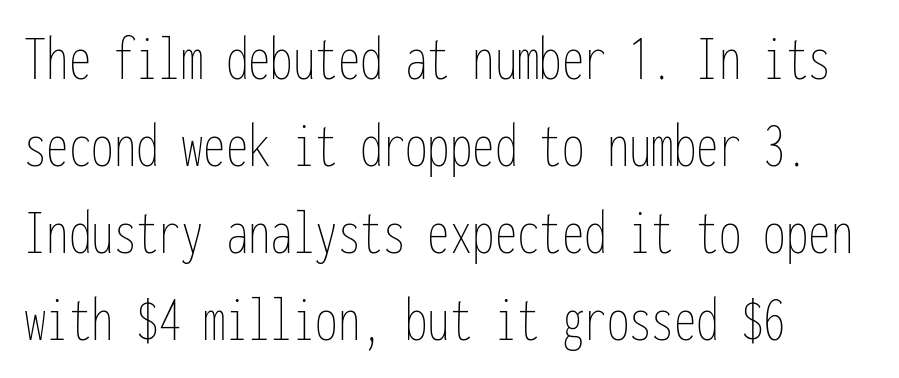
Q: Is the text bold? A: No.
Q: Is the text italic (slanted)? A: No, it is upright.
Q: Is the text underlined? A: No.
Q: How is the paragraph aligned? A: Left-aligned.
Q: Is the spacing between letters normal or unusually wide? A: Normal.
Q: Is the spacing between lines tight, normal or loose? A: Normal.
Q: Width (condensed, normal, or wide)? A: Condensed.
Q: Stroke contrast? A: Low.
Q: x-height? A: Medium.
Q: Monospaced? A: Yes.
